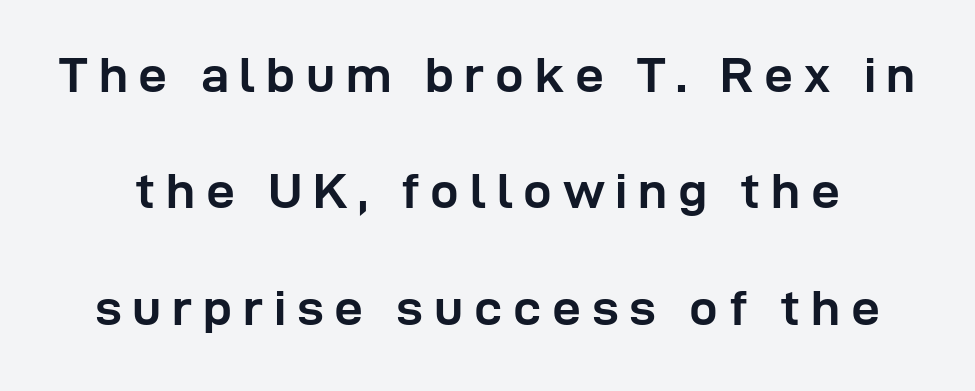
{"serif": "no", "italic": "no", "bold": "yes", "weight": "semibold", "width": "normal", "stroke_contrast": "low", "x_height": "medium", "monospaced": "no", "underline": "no", "line_spacing": "loose", "line_spacing_ratio": 2.28, "letter_spacing": "wide", "letter_spacing_em": 0.21, "glyph_px": 51}
